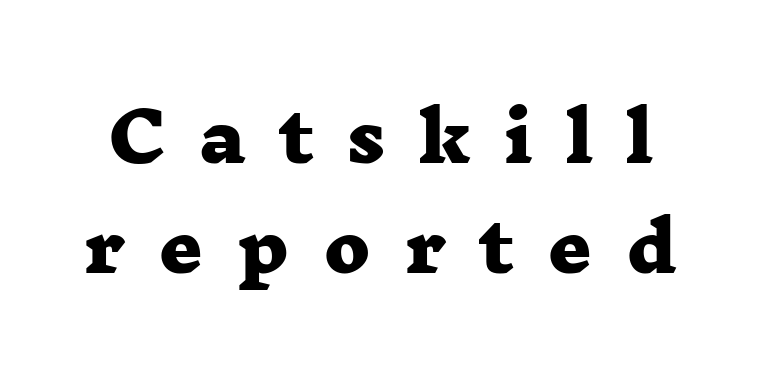
This sample keeps an unexceptional amount of space between lines. Between one letter and the next there's a generous, obvious gap. Old-style or modern, the face here clearly has serifs. Compared with an ordinary text face, these strokes are far heavier — a full bold. The baseline area is clear.
